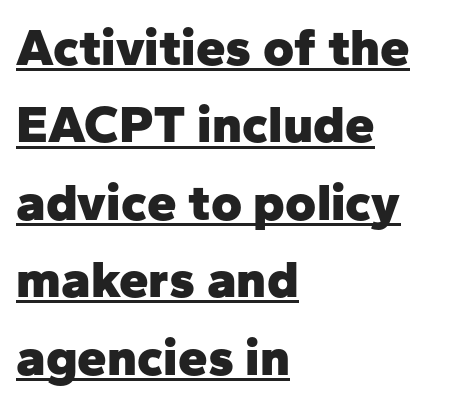
Q: Is the text bold? A: Yes.
Q: Is the text italic (slanted)? A: No, it is upright.
Q: Is the typeface a serif or a sans-serif typeface? A: Sans-serif.
Q: Is the text underlined? A: Yes.
Q: How is the paragraph aligned? A: Left-aligned.
Q: Is the spacing between letters normal or unusually wide? A: Normal.
Q: Is the spacing between lines tight, normal or loose? A: Normal.
Q: Width (condensed, normal, or wide)? A: Normal.
Q: Stroke contrast? A: Low.
Q: x-height? A: Medium.
Q: Monospaced? A: No.
